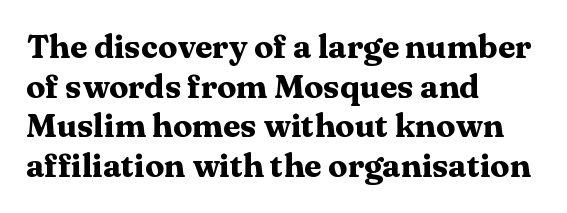
{"serif": "yes", "italic": "no", "bold": "yes", "weight": "heavy", "width": "wide", "stroke_contrast": "medium", "x_height": "medium", "monospaced": "no", "underline": "no", "align": "left", "line_spacing_ratio": 1.24, "letter_spacing": "normal", "letter_spacing_em": 0.0, "glyph_px": 32}
